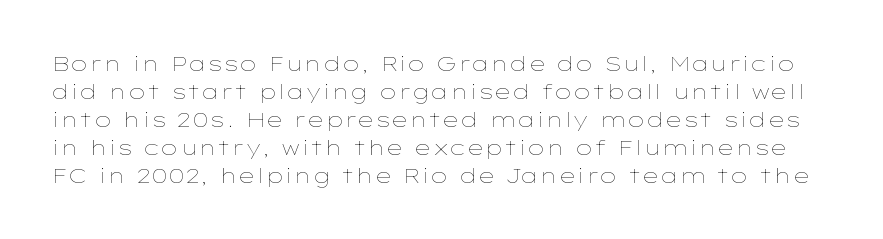
Q: Is the text bold? A: No.
Q: Is the text italic (slanted)? A: No, it is upright.
Q: Is the text underlined? A: No.
Q: Is the spacing between letters normal or unusually wide? A: Normal.
Q: Is the spacing between lines tight, normal or loose? A: Normal.
